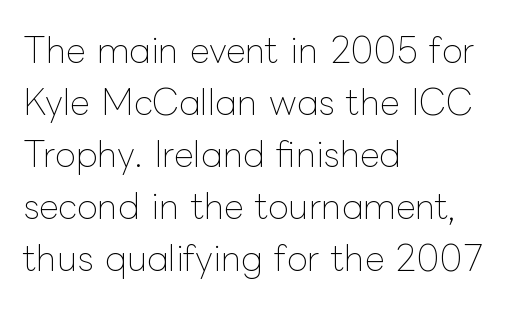
The image shows 34 px thin type, upright; set left-aligned, normal line spacing (1.53x), normal letter spacing, not underlined; low stroke contrast and a medium x-height.
